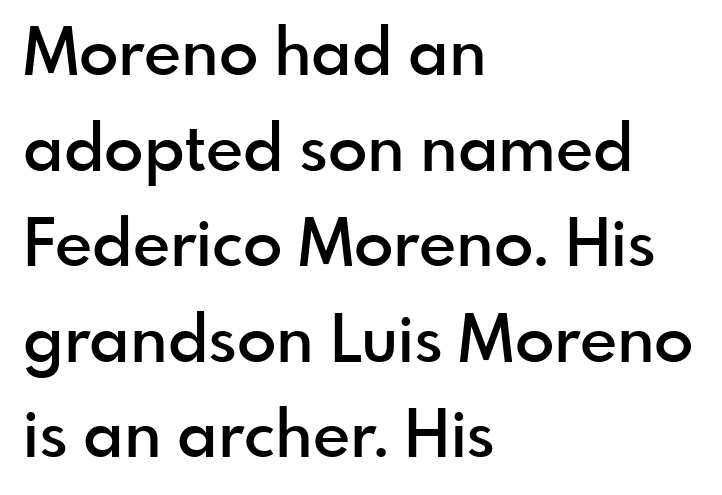
Every row of glyphs begins at an identical x-position on the left. Letter spacing: default. The axis of the letterforms is exactly vertical. Students, this is semibold: more ink than regular, less than bold.
